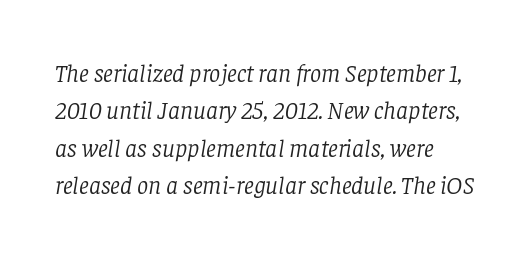
{"italic": "yes", "lean": "right", "slant_degrees": 8, "bold": "no", "underline": "no", "align": "left", "line_spacing": "normal", "line_spacing_ratio": 1.5, "letter_spacing": "normal", "letter_spacing_em": 0.0, "glyph_px": 25}
